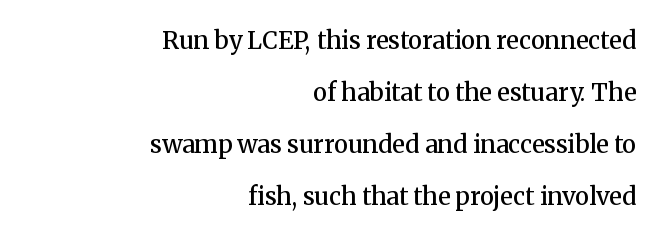
Airy leading. Short and long lines alike share a common ending point at right. This is the in-between weight designers call semibold or demi. The lettering stays uniformly vertical, giving the passage a roman look. Rule under the text: the space is simply empty.
